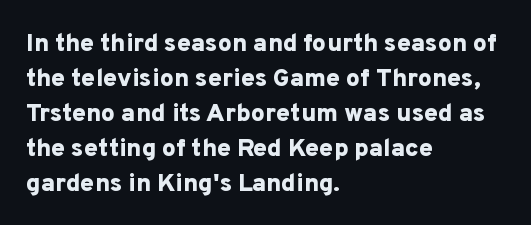
{"italic": "no", "bold": "yes", "underline": "no", "align": "left", "line_spacing": "normal", "line_spacing_ratio": 1.4, "letter_spacing": "normal", "letter_spacing_em": 0.0, "glyph_px": 25}
